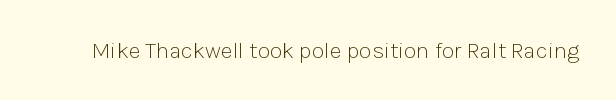
The type is set solid horizontally, with unmodified tracking. Words float on clear page, feet unadorned. A quiet, ordinary-to-light weight characterises the typeface. The type sits square on the baseline with zero lean.
